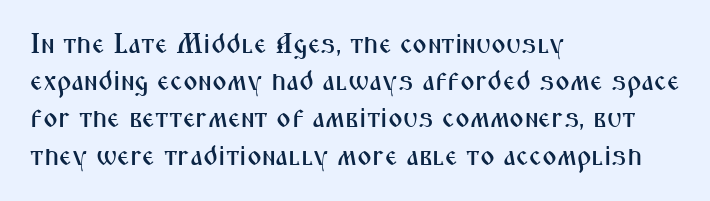
Q: Is the text italic (slanted)? A: No, it is upright.
Q: Is the typeface a serif or a sans-serif typeface? A: Sans-serif.
Q: Is the text underlined? A: No.
Q: How is the paragraph aligned? A: Left-aligned.
Q: Is the spacing between letters normal or unusually wide? A: Normal.
Q: Is the spacing between lines tight, normal or loose? A: Normal.
Q: Width (condensed, normal, or wide)? A: Condensed.
Q: Stroke contrast? A: Medium.
Q: x-height? A: Medium.
Q: Monospaced? A: No.
